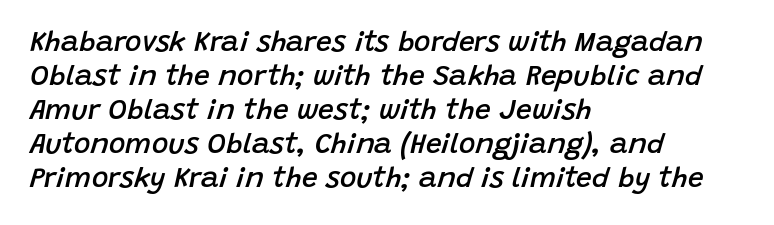
Q: Is the text bold? A: Semi-bold.
Q: Is the text italic (slanted)? A: Yes, it leans right by about 15 degrees.
Q: Is the text underlined? A: No.
Q: How is the paragraph aligned? A: Left-aligned.
Q: Is the spacing between letters normal or unusually wide? A: Normal.
Q: Width (condensed, normal, or wide)? A: Normal.
Q: Stroke contrast? A: Low.
Q: x-height? A: Large.
Q: Monospaced? A: No.
